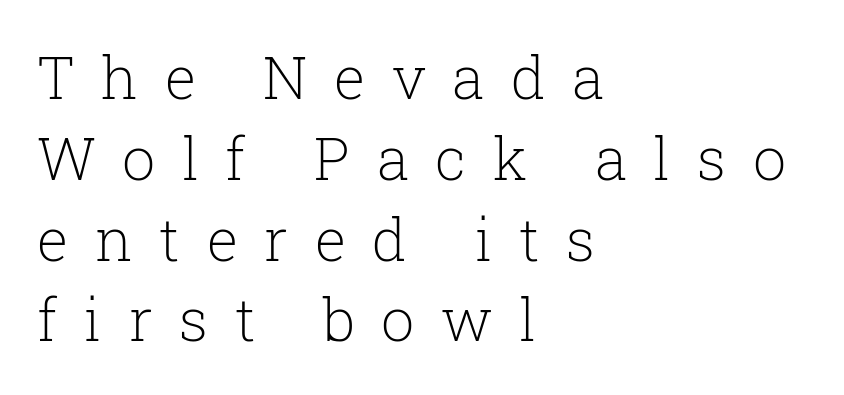
Each stroke keeps to a modest, everyday thickness or less. Check the space under the baseline: it is left empty. These lines sit exactly where default settings would place them. These lines were composed using upright roman letters. The lines are quadded left.
